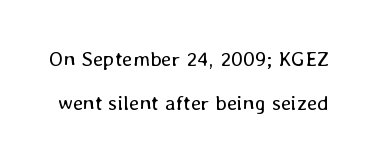
Q: Is the text bold? A: No.
Q: Is the text italic (slanted)? A: No, it is upright.
Q: Is the text underlined? A: No.
Q: Is the spacing between letters normal or unusually wide? A: Normal.
Q: Is the spacing between lines tight, normal or loose? A: Loose.
